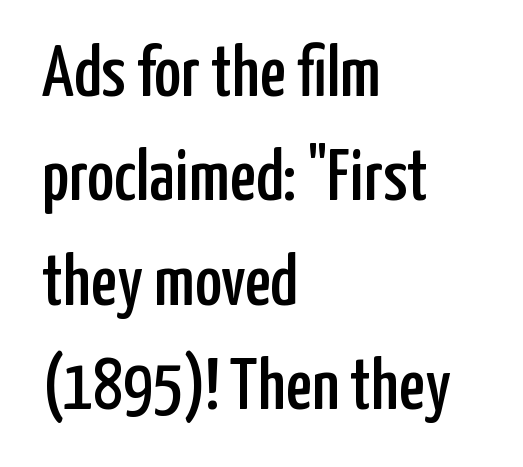
{"serif": "no", "italic": "no", "width": "condensed", "stroke_contrast": "low", "x_height": "medium", "monospaced": "no", "underline": "no", "align": "left", "line_spacing": "normal", "line_spacing_ratio": 1.43, "letter_spacing": "normal", "letter_spacing_em": 0.0, "glyph_px": 73}
